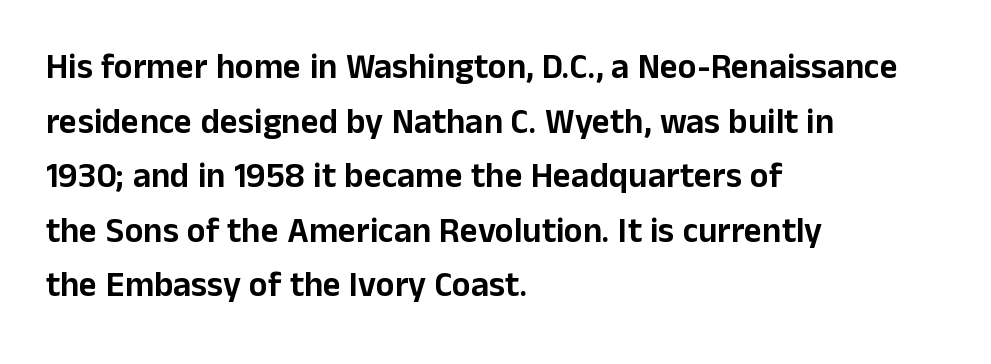
Q: Is the text italic (slanted)? A: No, it is upright.
Q: Is the typeface a serif or a sans-serif typeface? A: Sans-serif.
Q: Is the text underlined? A: No.
Q: How is the paragraph aligned? A: Left-aligned.
Q: Is the spacing between letters normal or unusually wide? A: Normal.
Q: Is the spacing between lines tight, normal or loose? A: Normal.
Q: Width (condensed, normal, or wide)? A: Normal.
Q: Stroke contrast? A: Low.
Q: x-height? A: Medium.
Q: Monospaced? A: No.
